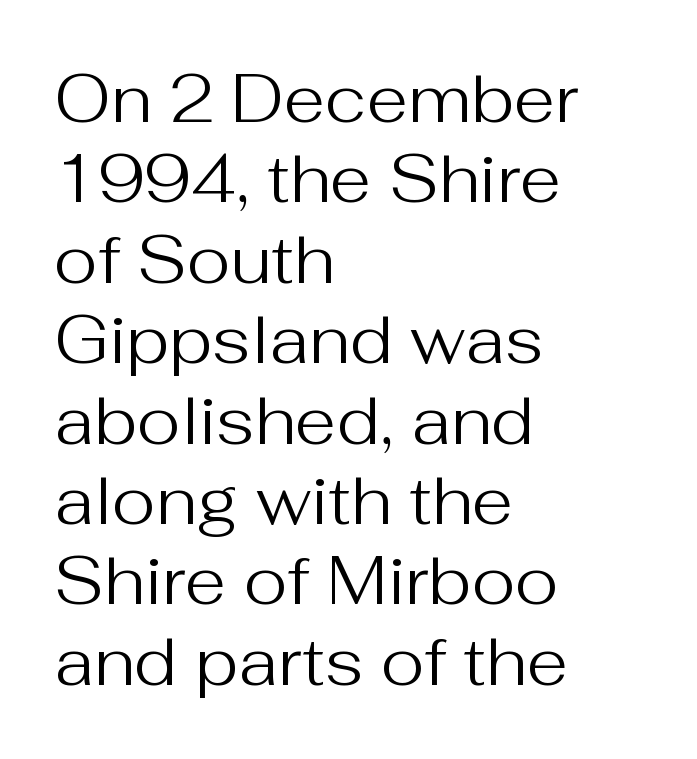
The image shows 67 px regular-weight sans-serif type, upright; set left-aligned, line spacing 1.2x, normal letter spacing, not underlined; medium stroke contrast and a medium x-height.
